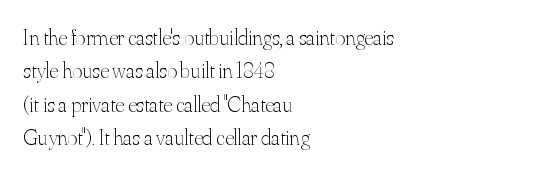
Summary of vertical rhythm: regular, with standard interline spacing. No extra ink here — the face is not bold. Quick note: not italic, upright. Horizontal alignment here is leftward, the default for most running prose.
